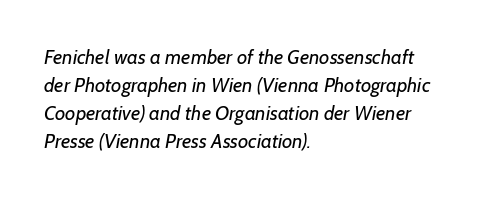
{"bold": "no", "underline": "no", "align": "left", "line_spacing": "normal", "line_spacing_ratio": 1.4, "letter_spacing": "normal", "letter_spacing_em": 0.0, "glyph_px": 20}
